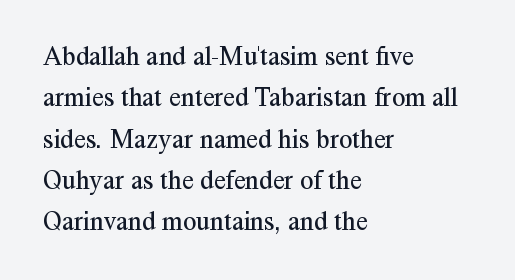
Q: Is the text bold? A: No.
Q: Is the text italic (slanted)? A: No, it is upright.
Q: Is the text underlined? A: No.
Q: How is the paragraph aligned? A: Left-aligned.
Q: Is the spacing between letters normal or unusually wide? A: Normal.
Q: Is the spacing between lines tight, normal or loose? A: Normal.
